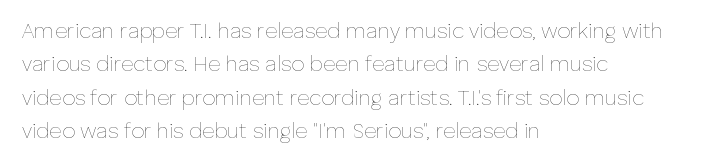
Q: Is the text bold? A: No.
Q: Is the text italic (slanted)? A: No, it is upright.
Q: Is the text underlined? A: No.
Q: How is the paragraph aligned? A: Left-aligned.
Q: Is the spacing between letters normal or unusually wide? A: Normal.
Q: Is the spacing between lines tight, normal or loose? A: Normal.
